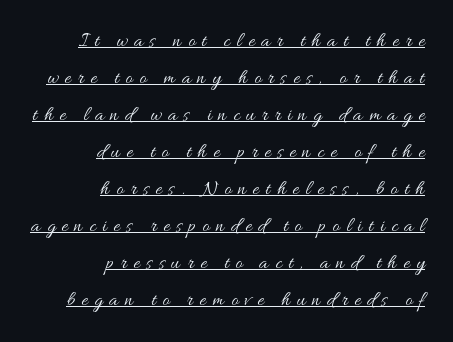
The line texture is sparse and dotted thanks to wide tracking. The passage is arranged like a letterhead date or caption credit — flush right. The strokes are not fattened; the text isn't bold.
